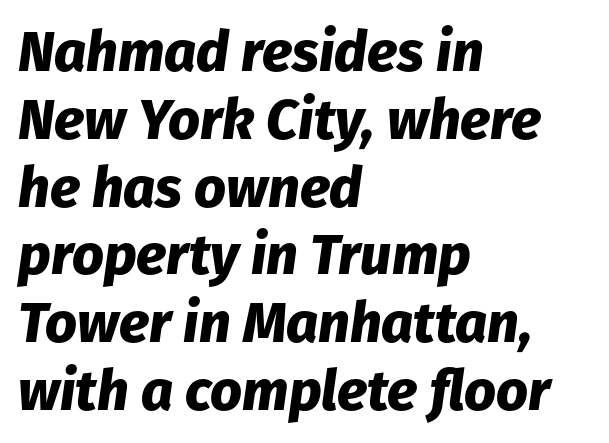
{"italic": "yes", "lean": "right", "slant_degrees": 8, "bold": "yes", "weight": "heavy", "width": "normal", "stroke_contrast": "low", "x_height": "medium", "monospaced": "no", "underline": "no", "align": "left", "line_spacing_ratio": 1.21, "letter_spacing": "normal", "letter_spacing_em": 0.0, "glyph_px": 56}
